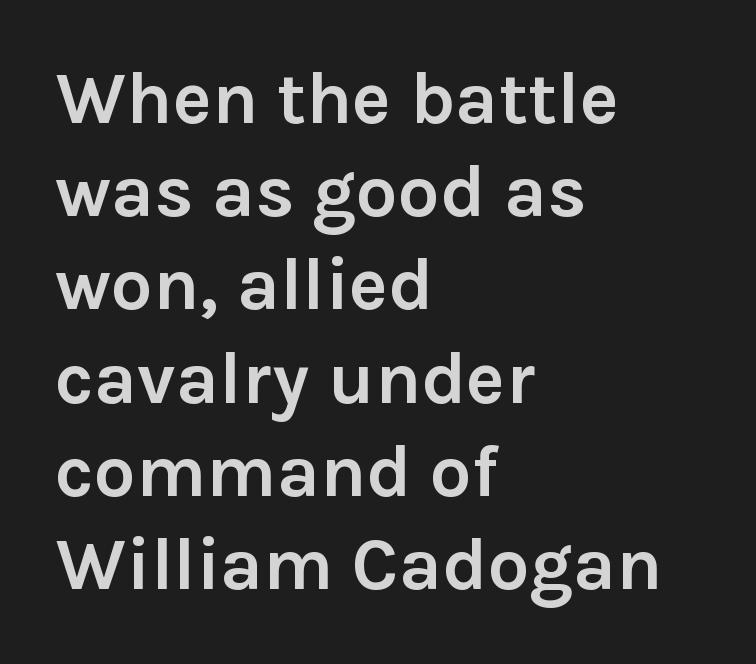
{"serif": "no", "italic": "no", "bold": "yes", "weight": "semibold", "width": "normal", "stroke_contrast": "low", "x_height": "medium", "monospaced": "no", "underline": "no", "align": "left", "line_spacing": "normal", "line_spacing_ratio": 1.26, "letter_spacing": "normal", "letter_spacing_em": 0.0, "glyph_px": 74}
